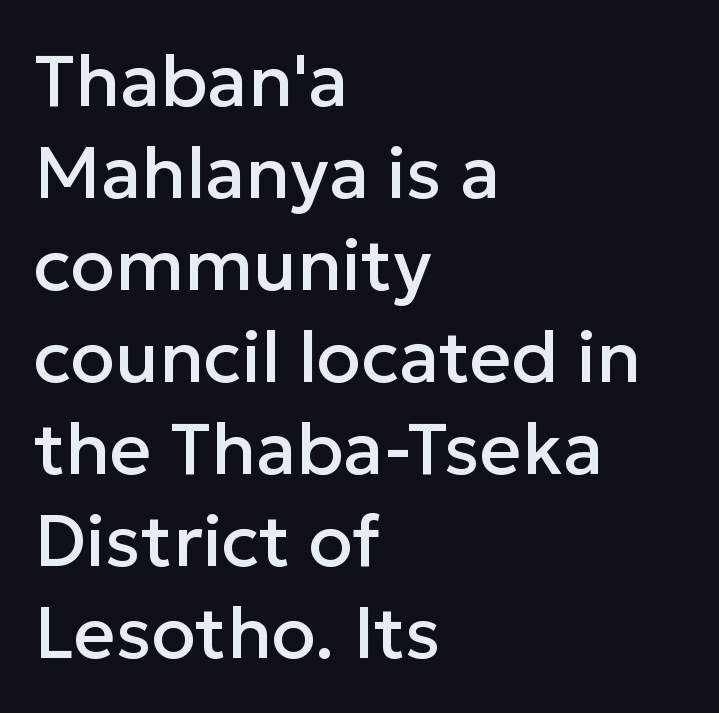
Q: Is the text italic (slanted)? A: No, it is upright.
Q: Is the typeface a serif or a sans-serif typeface? A: Sans-serif.
Q: Is the text underlined? A: No.
Q: How is the paragraph aligned? A: Left-aligned.
Q: Is the spacing between letters normal or unusually wide? A: Normal.
Q: Is the spacing between lines tight, normal or loose? A: Normal.
Q: Width (condensed, normal, or wide)? A: Normal.
Q: Stroke contrast? A: Low.
Q: x-height? A: Medium.
Q: Monospaced? A: No.
